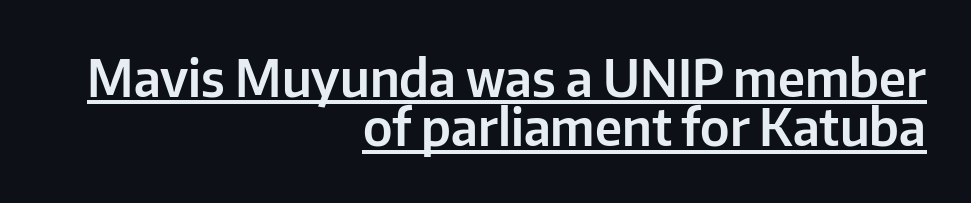
{"serif": "no", "italic": "no", "width": "normal", "stroke_contrast": "low", "x_height": "medium", "monospaced": "no", "underline": "yes", "align": "right", "line_spacing": "tight", "line_spacing_ratio": 0.99, "letter_spacing": "normal", "letter_spacing_em": 0.0, "glyph_px": 50}
